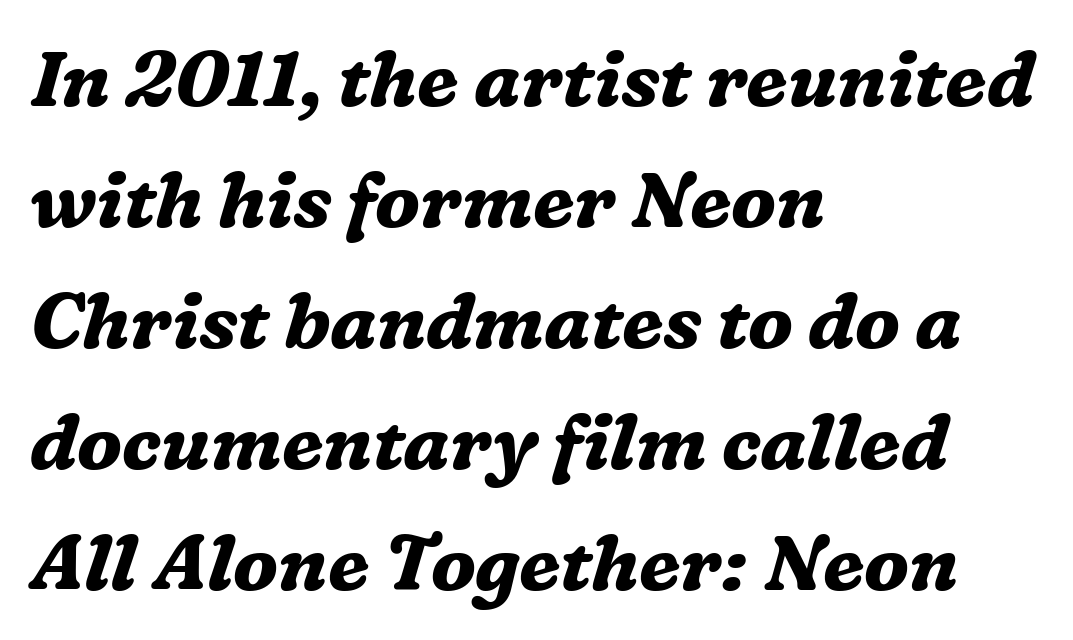
The image shows 77 px bold serif type, italic (leaning right); set left-aligned, normal line spacing (1.57x), normal letter spacing, not underlined; medium stroke contrast and a medium x-height.
